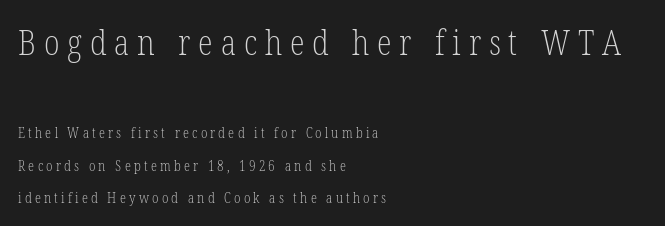
Q: Is the text bold? A: No.
Q: Is the text italic (slanted)? A: No, it is upright.
Q: Is the typeface a serif or a sans-serif typeface? A: Serif.
Q: Is the text underlined? A: No.
Q: How is the paragraph aligned? A: Left-aligned.
Q: Is the spacing between letters normal or unusually wide? A: Unusually wide.
Q: Is the spacing between lines tight, normal or loose? A: Loose.
Q: Which block of text is set in a larger size, the first (top) or the second (bottom)? A: The first (top) one.
Q: Width (condensed, normal, or wide)? A: Condensed.
Q: Stroke contrast? A: Low.
Q: x-height? A: Medium.
Q: Monospaced? A: No.
